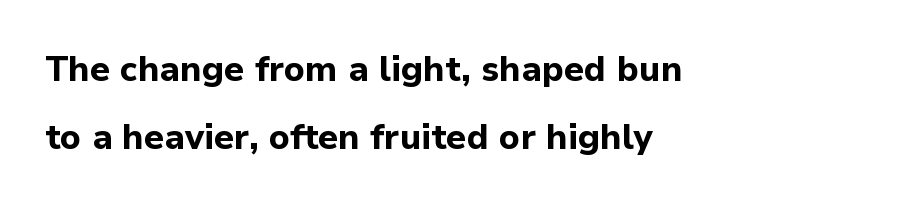
As a designer I'd log this as weight 700, bold. The zone under the glyphs is completely vacant. No feet cap the strokes, marking this as sans-serif type. The letters stand straight up with perfectly vertical stems. Line starts are locked; line ends wander. The type is set solid horizontally, with unmodified tracking.
